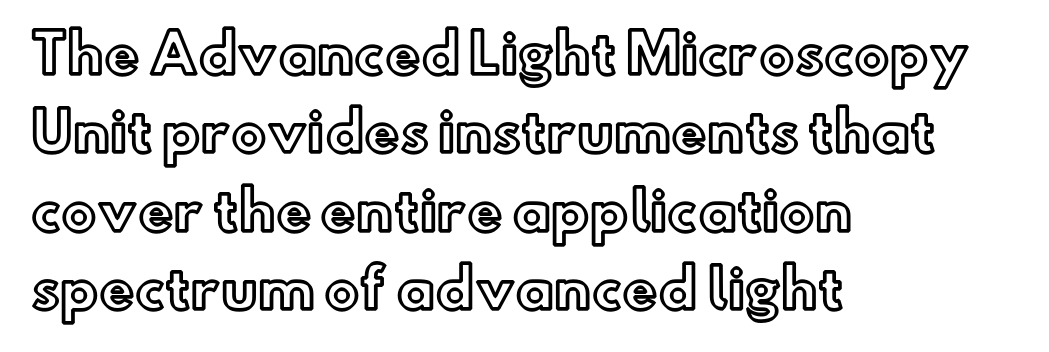
The image shows 53 px text type, upright; set left-aligned, normal line spacing (1.48x), normal letter spacing, not underlined; a small x-height.
